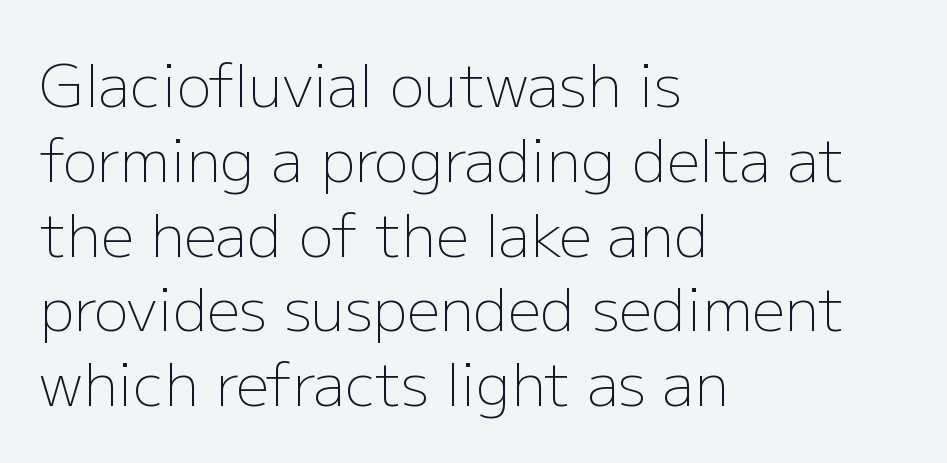
Letter spacing: default. Stroke terminals: plain, sans-serif. In terms of posture, this sample is upright. Proportional: the letters do not fall into vertical columns. The characters are drawn with everyday or finer stroke widths.
